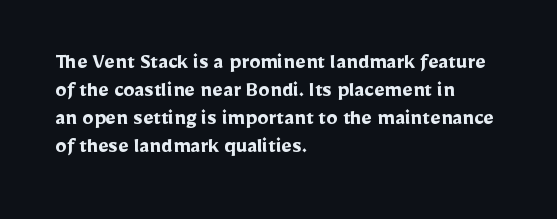
The image shows 23 px bold type, upright; set left-aligned, line spacing 1.22x, normal letter spacing, not underlined.
